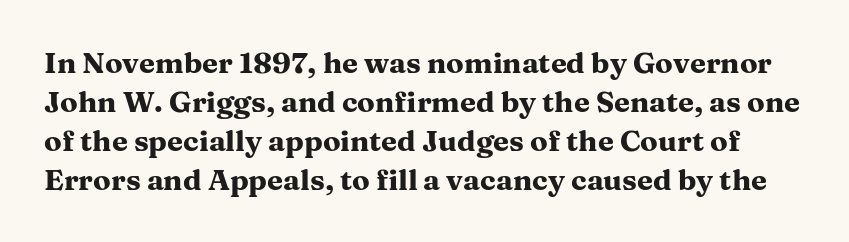
Quick note: not italic, upright. Chunky letters — that's bold for sure. The passage shown has conventional tracking throughout. These lines are composed in type with serifs. Nobody drew a line under any word here.
